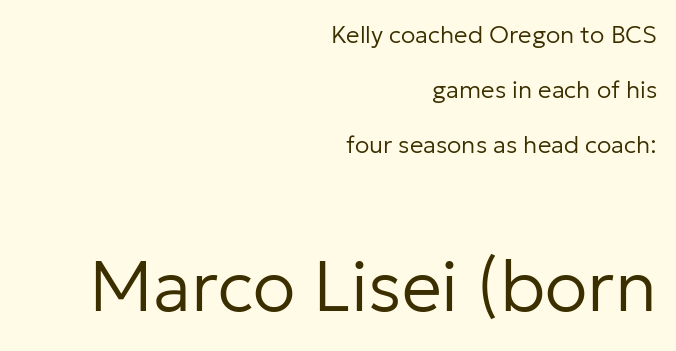
Line spacing here is loose. A typesetter would mark this as roman, not italic. Layout note: lines flush right. Descenders are the only things crossing below the line.
